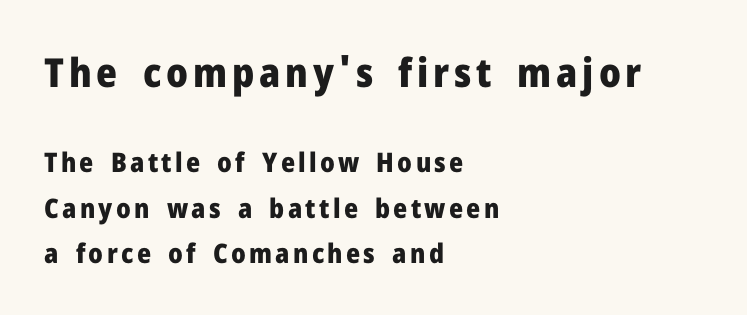
The image shows 40 px heavy sans-serif type, upright; set left-aligned, normal line spacing (1.68x), not underlined; the first (top) block is 1.48x larger; low stroke contrast and a medium x-height.
